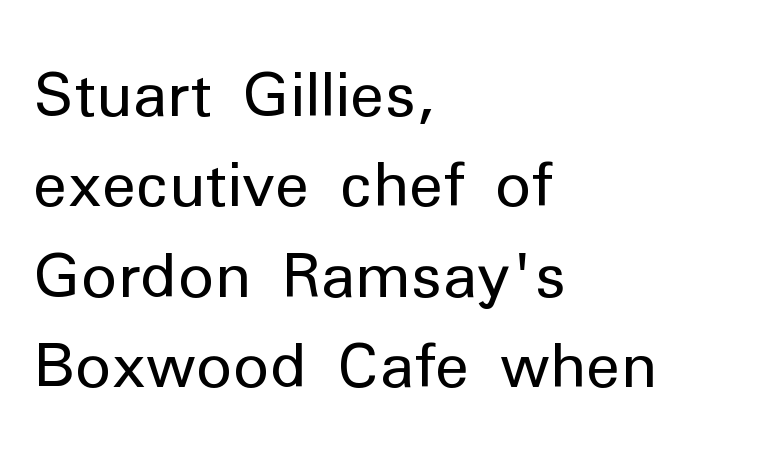
The ragged edge is on the right, which tells us the setting is flush left. The passage shown is typeset with a sans-serif family. Proportional: the letters do not fall into vertical columns. Here the glyphs are tracked normally, forming tight word shapes. The face looks like a standard text weight, possibly lighter. Italic: no, the glyphs are upright roman.
